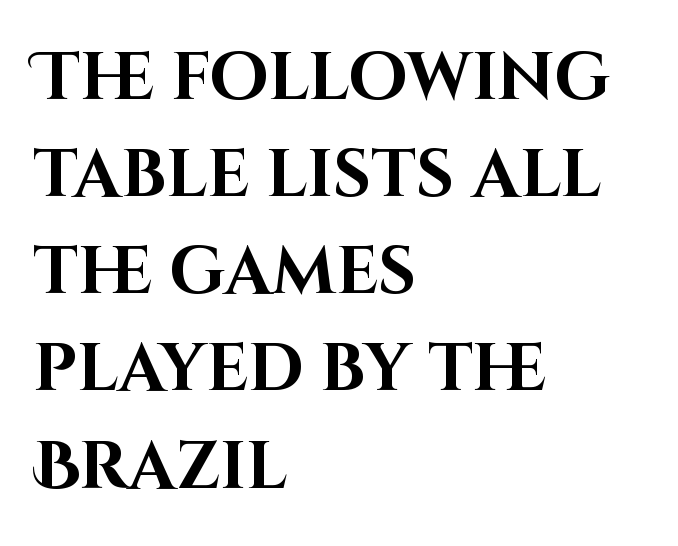
Q: Is the text bold? A: Yes.
Q: Is the text italic (slanted)? A: No, it is upright.
Q: Is the typeface a serif or a sans-serif typeface? A: Sans-serif.
Q: Is the text underlined? A: No.
Q: How is the paragraph aligned? A: Left-aligned.
Q: Is the spacing between letters normal or unusually wide? A: Normal.
Q: Is the spacing between lines tight, normal or loose? A: Normal.
Q: Width (condensed, normal, or wide)? A: Normal.
Q: Stroke contrast? A: High.
Q: x-height? A: Large.
Q: Monospaced? A: No.
